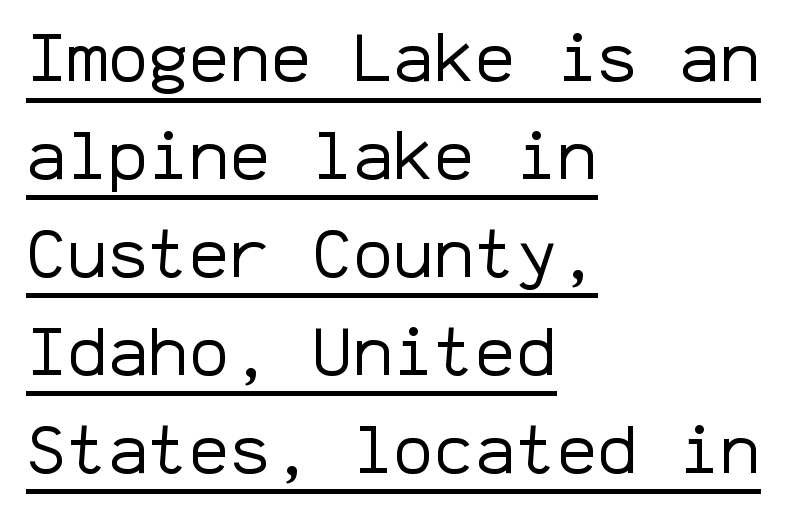
The image shows 68 px regular-weight sans-serif type, upright, monospaced; set left-aligned, normal line spacing (1.44x), normal letter spacing, underlined; low stroke contrast and a medium x-height.
